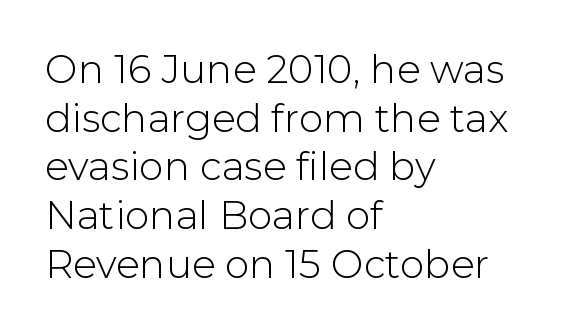
The image shows 39 px light sans-serif type, upright; set left-aligned, normal line spacing (1.25x), normal letter spacing, not underlined; low stroke contrast and a medium x-height.
